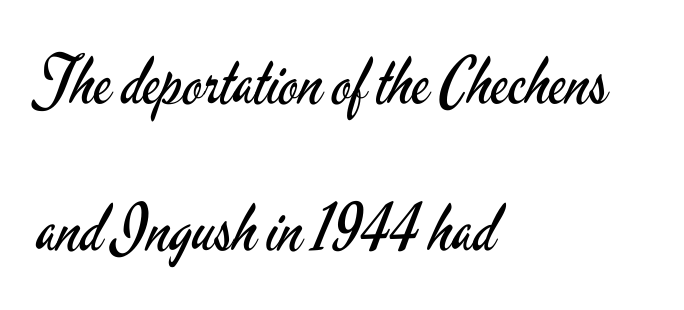
Q: Is the text bold? A: No.
Q: Is the text italic (slanted)? A: Yes.
Q: Is the typeface a serif or a sans-serif typeface? A: Sans-serif.
Q: Is the text underlined? A: No.
Q: How is the paragraph aligned? A: Left-aligned.
Q: Is the spacing between letters normal or unusually wide? A: Normal.
Q: Is the spacing between lines tight, normal or loose? A: Loose.
Q: Width (condensed, normal, or wide)? A: Condensed.
Q: Stroke contrast? A: Low.
Q: x-height? A: Small.
Q: Monospaced? A: No.
